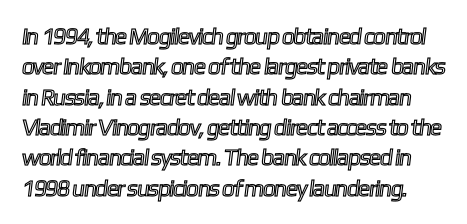
Q: Is the text underlined? A: No.
Q: Is the spacing between letters normal or unusually wide? A: Normal.
Q: Is the spacing between lines tight, normal or loose? A: Normal.
